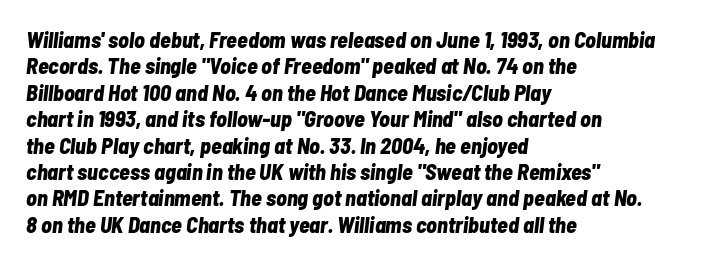
The image shows 22 px bold type, italic (leaning right); set left-aligned, line spacing 1.2x, normal letter spacing, not underlined.
